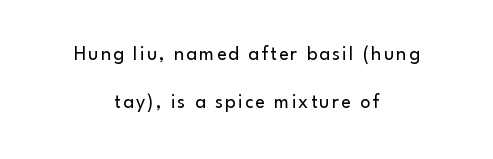
If you measured baseline to baseline, you'd find a long distance. The glyphs are unaccompanied by any horizontal stroke below them. The letters stand upright; this is a roman face. Both edges are ragged and mirror each other, which tells us the setting is centered.
